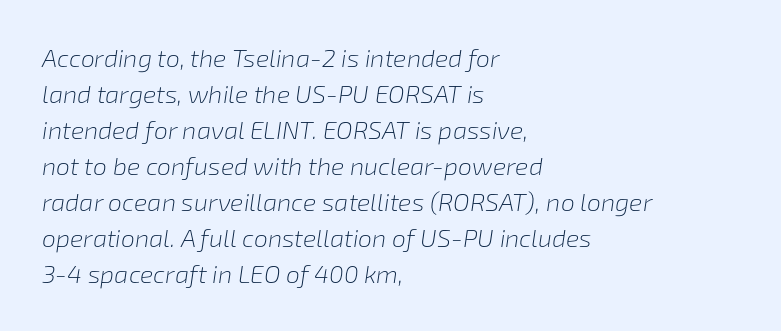
The image shows 25 px text type, italic (leaning right); set left-aligned, normal line spacing (1.44x), normal letter spacing, not underlined.
